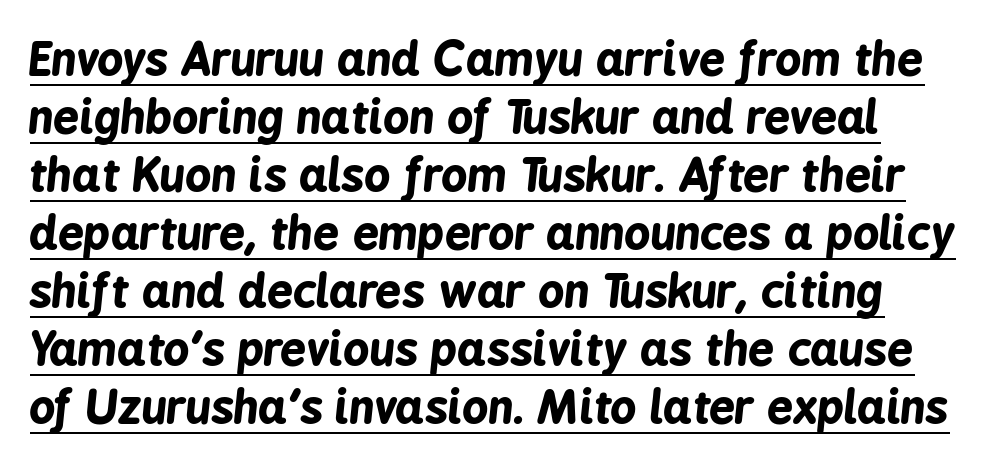
{"italic": "yes", "lean": "right", "slant_degrees": 6, "bold": "yes", "weight": "bold", "width": "condensed", "stroke_contrast": "low", "x_height": "medium", "monospaced": "no", "underline": "yes", "line_spacing": "normal", "line_spacing_ratio": 1.26, "letter_spacing": "normal", "letter_spacing_em": 0.0, "glyph_px": 46}
